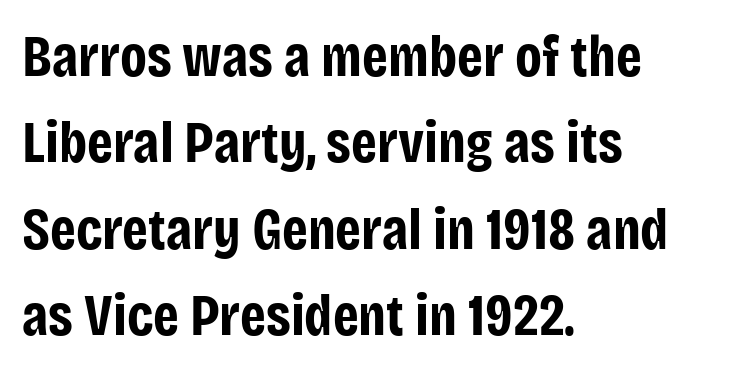
The string is rendered with underlining switched off. Is there any slant? The stems are plumb. These lines keep a tight, regular rhythm from letter to letter. The rendering uses natural spacing where letterforms have individual widths. In terms of leading, this rendering sits right in the middle.
